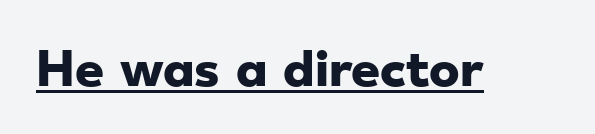
{"serif": "no", "bold": "yes", "weight": "heavy", "width": "wide", "stroke_contrast": "low", "x_height": "small", "monospaced": "no", "underline": "yes", "letter_spacing": "normal", "letter_spacing_em": 0.0, "glyph_px": 46}
